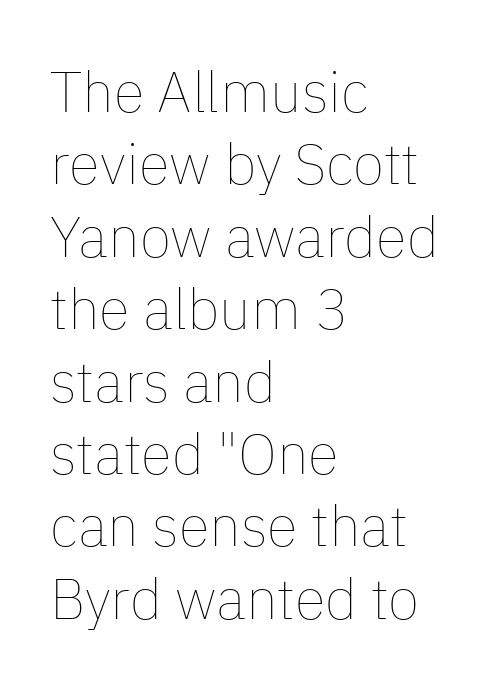
The rendering uses a moderate line-height, typical for paragraphs. You could call the tracking neutral — neither tight nor loose. The specimen omits any rule beneath the text block's lines. Here the designer chose a conventional face with non-uniform glyph widths.
